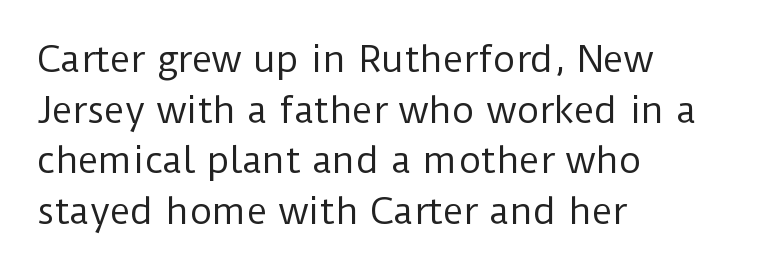
Q: Is the text bold? A: No.
Q: Is the text italic (slanted)? A: No, it is upright.
Q: Is the typeface a serif or a sans-serif typeface? A: Sans-serif.
Q: Is the text underlined? A: No.
Q: How is the paragraph aligned? A: Left-aligned.
Q: Is the spacing between letters normal or unusually wide? A: Normal.
Q: Is the spacing between lines tight, normal or loose? A: Normal.
Q: Width (condensed, normal, or wide)? A: Normal.
Q: Stroke contrast? A: Low.
Q: x-height? A: Medium.
Q: Monospaced? A: No.
